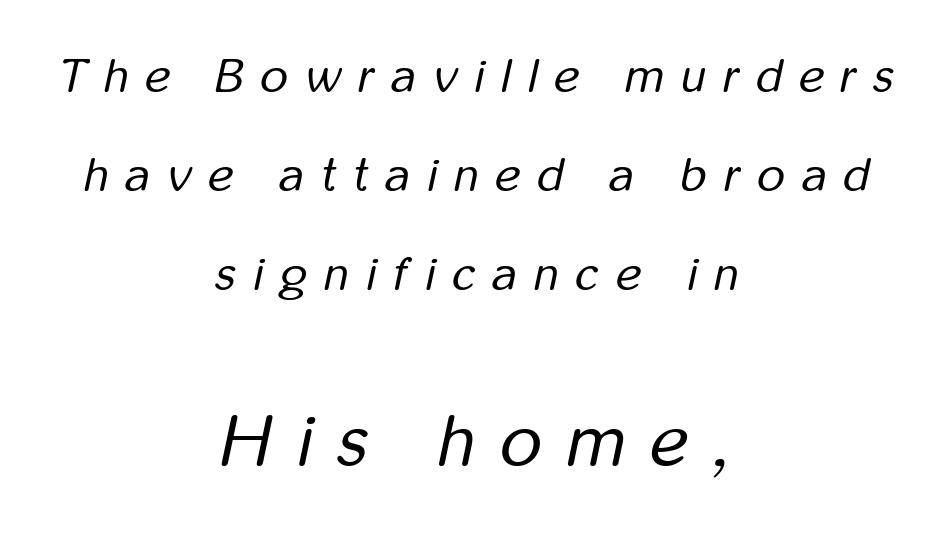
{"italic": "yes", "lean": "right", "slant_degrees": 12, "bold": "no", "weight": "regular", "width": "condensed", "stroke_contrast": "low", "x_height": "medium", "monospaced": "no", "underline": "no", "align": "center", "line_spacing": "loose", "line_spacing_ratio": 2.06, "letter_spacing": "wide", "letter_spacing_em": 0.36, "larger_block": "second", "size_ratio": 1.5, "glyph_px": 72}
